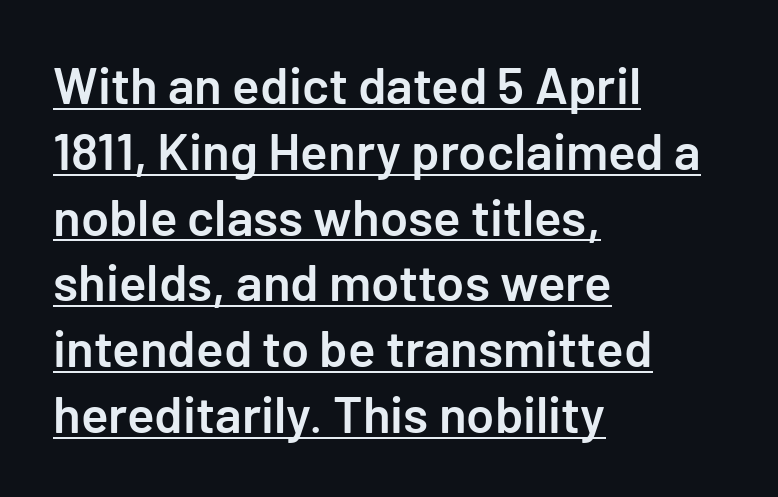
The image shows 51 px semibold sans-serif type, upright; set left-aligned, normal line spacing (1.29x), normal letter spacing, underlined; low stroke contrast and a medium x-height.
